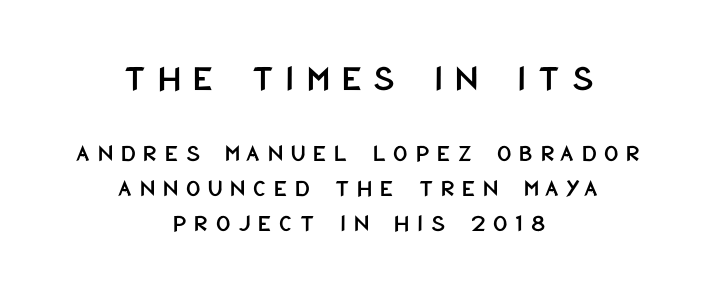
{"serif": "no", "italic": "no", "width": "condensed", "stroke_contrast": "low", "x_height": "large", "monospaced": "no", "underline": "no", "align": "center", "line_spacing": "normal", "line_spacing_ratio": 1.4, "letter_spacing": "wide", "letter_spacing_em": 0.31, "larger_block": "first", "size_ratio": 1.52, "glyph_px": 38}
